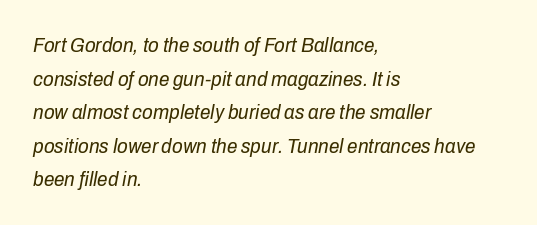
The whole block is typeset with a tilt. Words float on clear page, feet unadorned. Short and long lines alike share a common starting point at left. Is the type heavy? It reads as light-to-regular instead.
